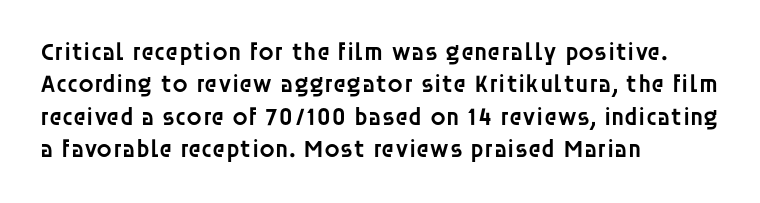
{"italic": "no", "bold": "semi", "underline": "no", "align": "left", "line_spacing": "normal", "line_spacing_ratio": 1.3, "letter_spacing": "normal", "letter_spacing_em": 0.0, "glyph_px": 25}
